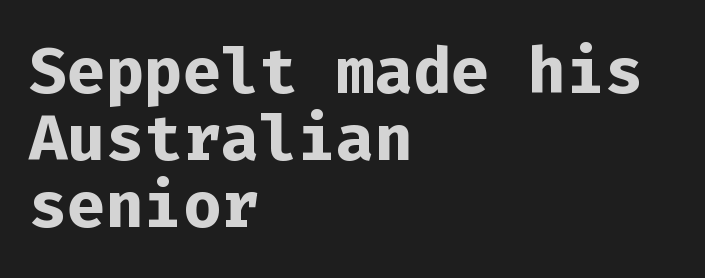
{"serif": "no", "italic": "no", "bold": "yes", "weight": "bold", "width": "normal", "stroke_contrast": "low", "x_height": "medium", "monospaced": "yes", "underline": "no", "align": "left", "line_spacing": "tight", "line_spacing_ratio": 1.05, "letter_spacing": "normal", "letter_spacing_em": 0.0, "glyph_px": 64}
